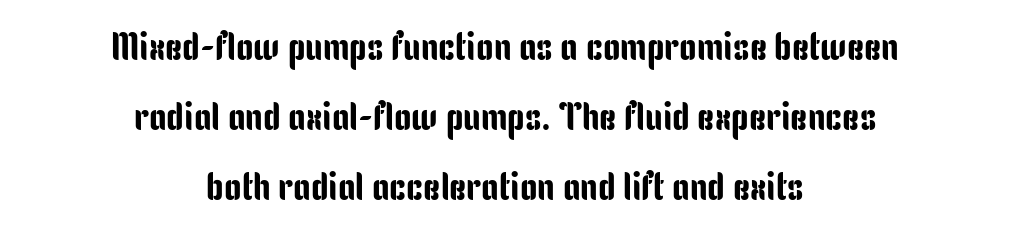
{"serif": "no", "italic": "no", "width": "condensed", "stroke_contrast": "low", "x_height": "medium", "monospaced": "no", "underline": "no", "align": "center", "line_spacing_ratio": 1.79, "letter_spacing": "normal", "letter_spacing_em": 0.0, "glyph_px": 39}
